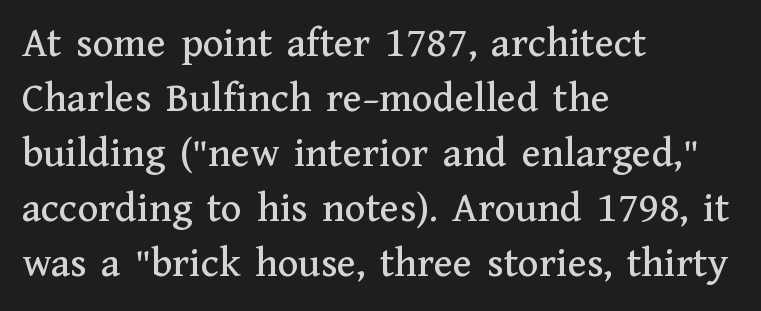
The rag falls on the right side of this text block. Italic? Not at all — the glyphs are vertical. The horizontal fit of the characters is conventional and even. Proportional: the letters do not fall into vertical columns. The characters display serif detailing at their extremities.
